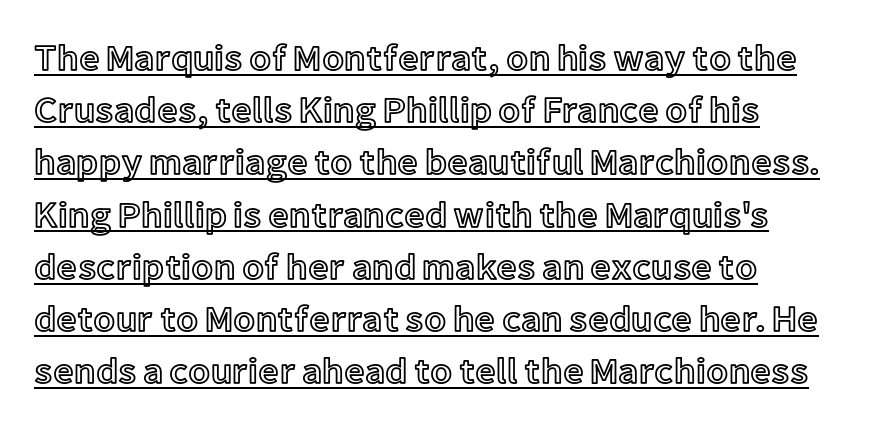
{"italic": "no", "width": "normal", "x_height": "medium", "monospaced": "no", "underline": "yes", "align": "left", "line_spacing": "normal", "line_spacing_ratio": 1.45, "letter_spacing": "normal", "letter_spacing_em": 0.0, "glyph_px": 36}
